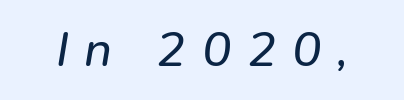
The image shows 49 px text type, italic (leaning right); set unusually wide letter spacing (+0.32 em), not underlined; low stroke contrast and a medium x-height.
